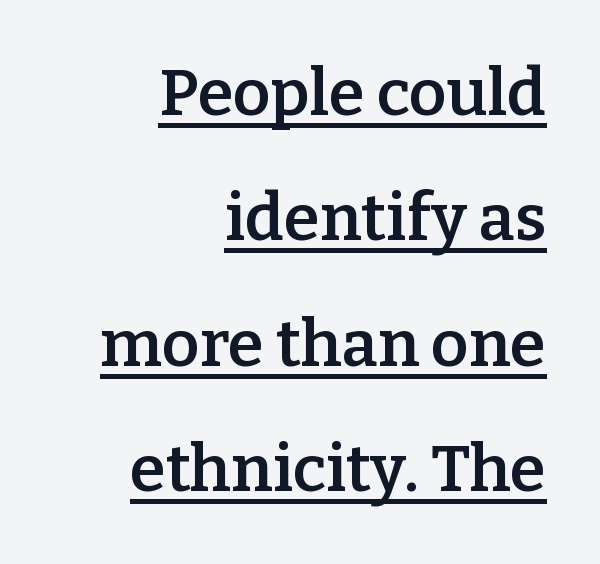
{"serif": "yes", "italic": "no", "bold": "semi", "weight": "semibold", "width": "normal", "stroke_contrast": "low", "x_height": "medium", "monospaced": "no", "underline": "yes", "align": "right", "line_spacing": "loose", "line_spacing_ratio": 1.93, "letter_spacing": "normal", "letter_spacing_em": 0.0, "glyph_px": 65}
